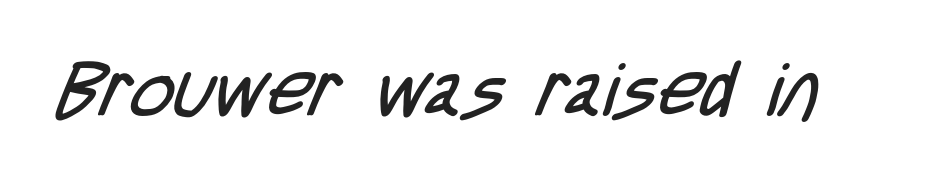
In terms of letterspacing, this is plain default setting. Only glyphs here, with clear space below each row. Ink coverage per letter is moderate at most. Character widths vary here, with narrow letters taking less room than wide ones. Look at the bottom of the vertical strokes: they stop flat, with no serifs.
